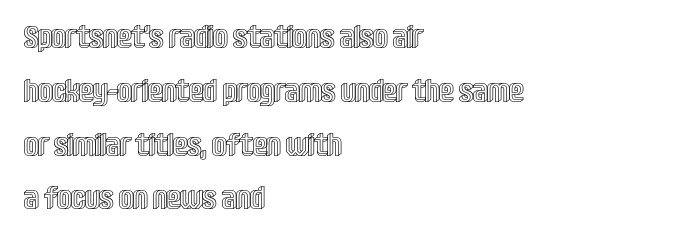
Q: Is the text italic (slanted)? A: No, it is upright.
Q: Is the text underlined? A: No.
Q: How is the paragraph aligned? A: Left-aligned.
Q: Is the spacing between letters normal or unusually wide? A: Normal.
Q: Is the spacing between lines tight, normal or loose? A: Normal.
Q: Width (condensed, normal, or wide)? A: Condensed.
Q: x-height? A: Large.
Q: Monospaced? A: No.
